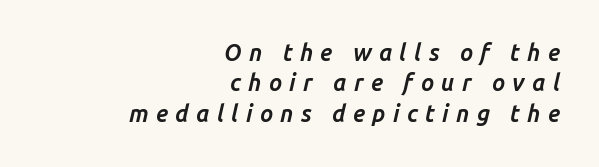
Q: Is the text bold? A: Yes.
Q: Is the text italic (slanted)? A: Yes, it leans right by about 14 degrees.
Q: Is the text underlined? A: No.
Q: How is the paragraph aligned? A: Right-aligned.
Q: Is the spacing between letters normal or unusually wide? A: Unusually wide.
Q: Is the spacing between lines tight, normal or loose? A: Normal.
